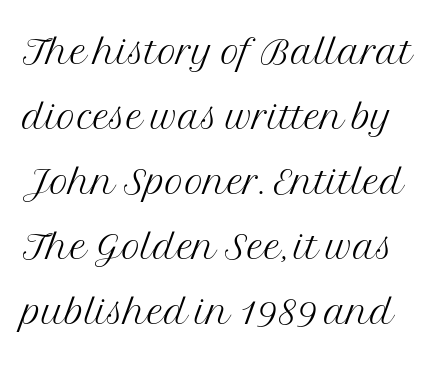
How are the letters spaced? Ordinarily, with no added tracking. Stem width sits at or under what a default text font uses. What's the leading like? Ordinary, nothing unusual. The string is rendered with underlining switched off.
